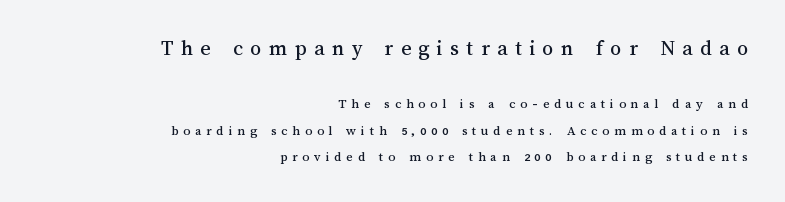
{"italic": "no", "underline": "no", "align": "right", "line_spacing_ratio": 1.89, "letter_spacing": "wide", "letter_spacing_em": 0.34, "larger_block": "first", "size_ratio": 1.57, "glyph_px": 22}
